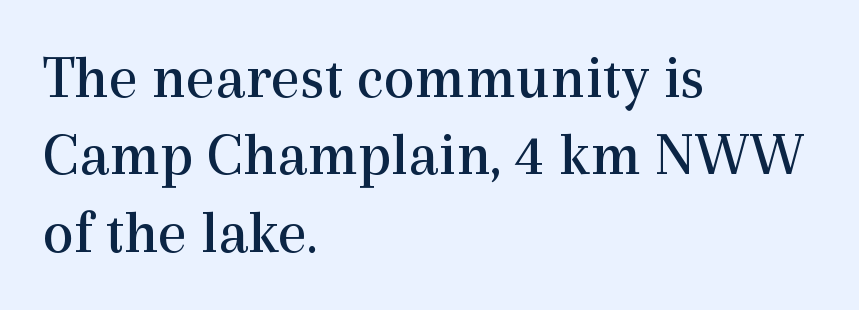
Q: Is the text bold? A: No.
Q: Is the text italic (slanted)? A: No, it is upright.
Q: Is the typeface a serif or a sans-serif typeface? A: Serif.
Q: Is the text underlined? A: No.
Q: How is the paragraph aligned? A: Left-aligned.
Q: Is the spacing between letters normal or unusually wide? A: Normal.
Q: Is the spacing between lines tight, normal or loose? A: Normal.
Q: Width (condensed, normal, or wide)? A: Normal.
Q: x-height? A: Medium.
Q: Monospaced? A: No.
